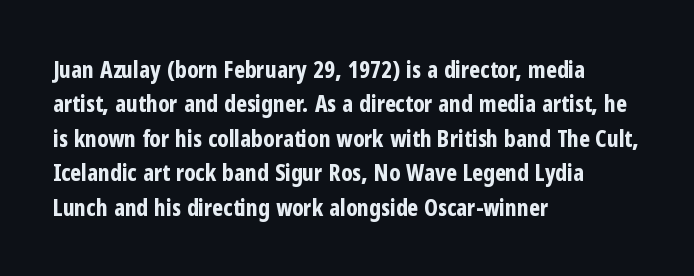
{"italic": "no", "bold": "yes", "underline": "no", "align": "left", "line_spacing": "normal", "line_spacing_ratio": 1.5, "letter_spacing": "normal", "letter_spacing_em": 0.0, "glyph_px": 23}
